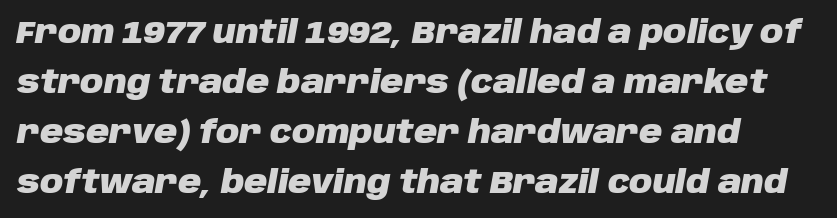
{"italic": "yes", "lean": "right", "slant_degrees": 10, "bold": "yes", "weight": "heavy", "width": "normal", "stroke_contrast": "low", "x_height": "large", "monospaced": "no", "underline": "no", "line_spacing": "normal", "line_spacing_ratio": 1.56, "letter_spacing": "normal", "letter_spacing_em": 0.0, "glyph_px": 32}
